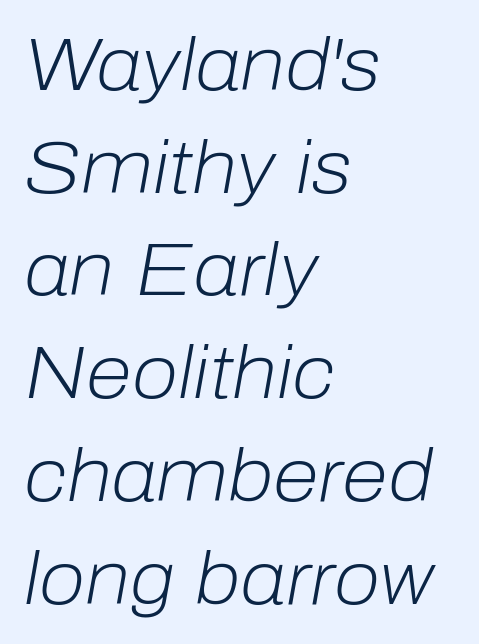
Q: Is the text bold? A: No.
Q: Is the text italic (slanted)? A: Yes, it leans right by about 10 degrees.
Q: Is the text underlined? A: No.
Q: How is the paragraph aligned? A: Left-aligned.
Q: Is the spacing between letters normal or unusually wide? A: Normal.
Q: Is the spacing between lines tight, normal or loose? A: Normal.
Q: Width (condensed, normal, or wide)? A: Normal.
Q: Stroke contrast? A: Low.
Q: x-height? A: Medium.
Q: Monospaced? A: No.
